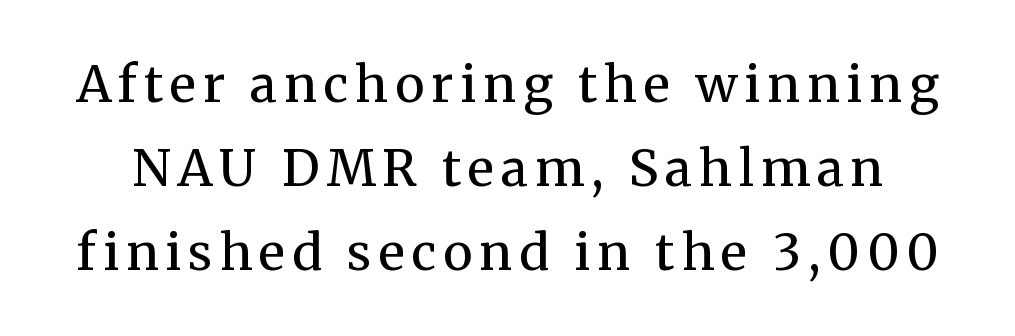
{"serif": "yes", "italic": "no", "bold": "no", "weight": "regular", "width": "normal", "stroke_contrast": "medium", "x_height": "medium", "monospaced": "no", "underline": "no", "line_spacing": "normal", "line_spacing_ratio": 1.68, "glyph_px": 50}
